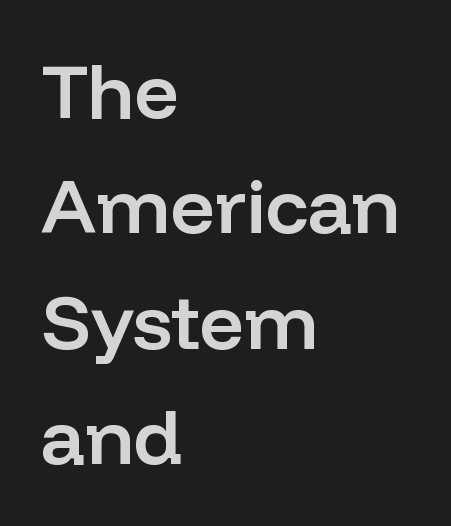
The image shows 77 px semibold sans-serif type, upright; set left-aligned, normal line spacing (1.5x), normal letter spacing, not underlined; low stroke contrast and a medium x-height.
